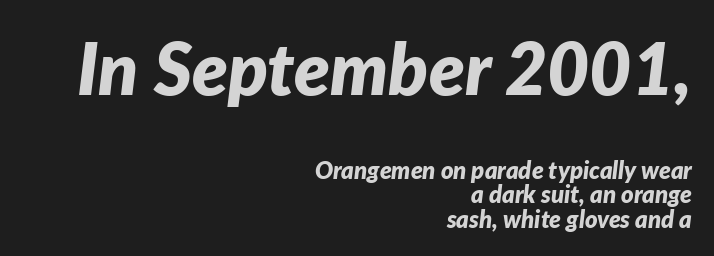
Q: Is the text bold? A: Yes.
Q: Is the text italic (slanted)? A: Yes, it leans right by about 7 degrees.
Q: Is the text underlined? A: No.
Q: How is the paragraph aligned? A: Right-aligned.
Q: Is the spacing between letters normal or unusually wide? A: Normal.
Q: Is the spacing between lines tight, normal or loose? A: Tight.
Q: Which block of text is set in a larger size, the first (top) or the second (bottom)? A: The first (top) one.
Q: Width (condensed, normal, or wide)? A: Normal.
Q: Stroke contrast? A: Low.
Q: x-height? A: Medium.
Q: Monospaced? A: No.
